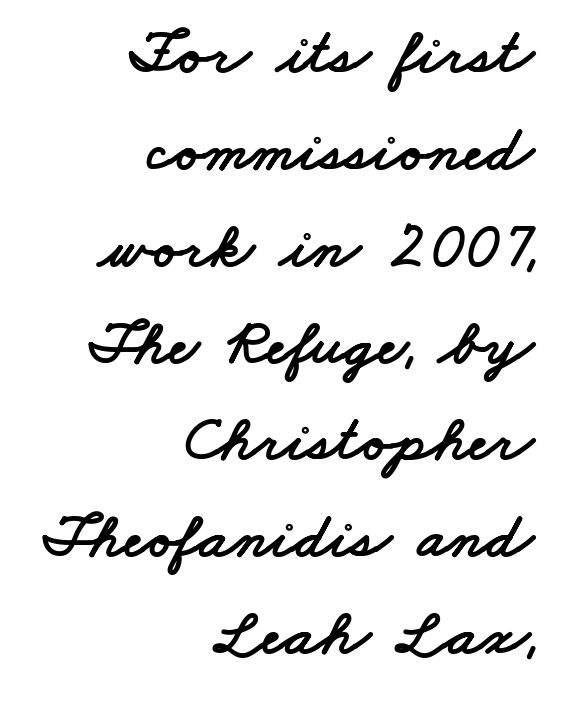
Q: Is the typeface a serif or a sans-serif typeface? A: Sans-serif.
Q: Is the text underlined? A: No.
Q: How is the paragraph aligned? A: Right-aligned.
Q: Is the spacing between letters normal or unusually wide? A: Normal.
Q: Is the spacing between lines tight, normal or loose? A: Normal.
Q: Width (condensed, normal, or wide)? A: Wide.
Q: Stroke contrast? A: Low.
Q: x-height? A: Small.
Q: Monospaced? A: No.
